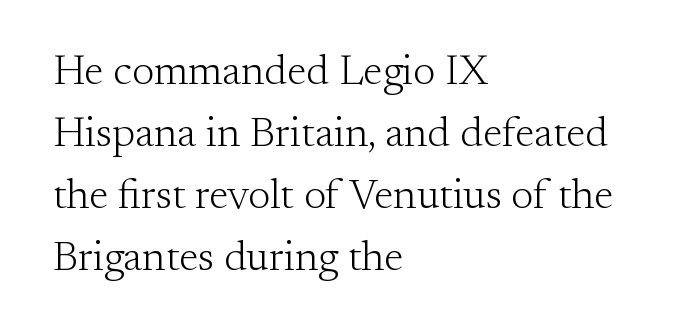
This block has exactly the height ordinary leading produces. This reads as an unemphasized weight, regular at the heaviest. The line texture is even and compact thanks to regular tracking. Regarding serifs, this sample has them.
